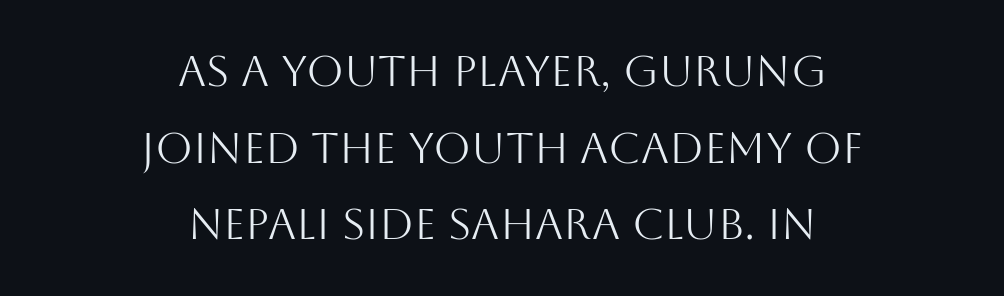
{"serif": "no", "italic": "no", "bold": "no", "weight": "light", "width": "normal", "stroke_contrast": "medium", "x_height": "large", "monospaced": "no", "underline": "no", "align": "center", "line_spacing_ratio": 1.78, "letter_spacing": "normal", "letter_spacing_em": 0.0, "glyph_px": 43}
